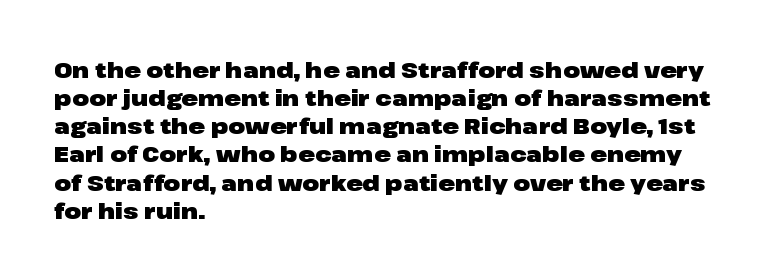
{"italic": "no", "bold": "yes", "underline": "no", "align": "left", "line_spacing": "normal", "line_spacing_ratio": 1.28, "letter_spacing": "normal", "letter_spacing_em": 0.0, "glyph_px": 22}
